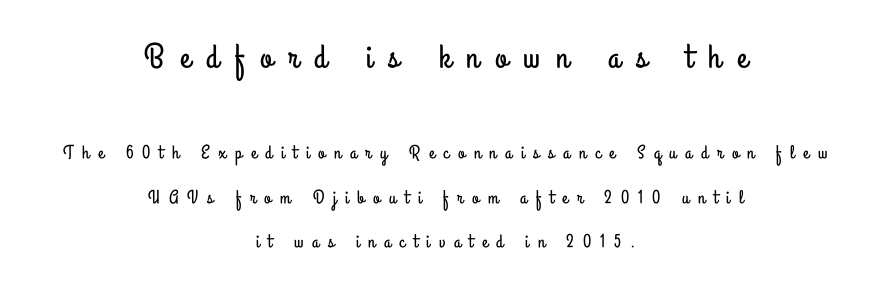
Q: Is the text italic (slanted)? A: No, it is upright.
Q: Is the typeface a serif or a sans-serif typeface? A: Sans-serif.
Q: Is the text underlined? A: No.
Q: How is the paragraph aligned? A: Centered.
Q: Is the spacing between letters normal or unusually wide? A: Unusually wide.
Q: Is the spacing between lines tight, normal or loose? A: Loose.
Q: Which block of text is set in a larger size, the first (top) or the second (bottom)? A: The first (top) one.
Q: Width (condensed, normal, or wide)? A: Condensed.
Q: Stroke contrast? A: Low.
Q: x-height? A: Small.
Q: Monospaced? A: No.
